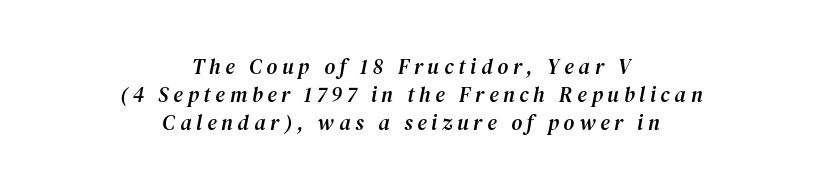
The image shows 21 px text type, italic (leaning right); set centered, normal line spacing (1.33x), unusually wide letter spacing (+0.23 em), not underlined.
